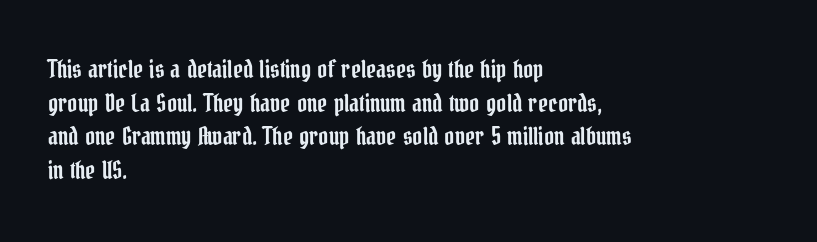
Q: Is the text italic (slanted)? A: No, it is upright.
Q: Is the text underlined? A: No.
Q: How is the paragraph aligned? A: Left-aligned.
Q: Is the spacing between letters normal or unusually wide? A: Normal.
Q: Is the spacing between lines tight, normal or loose? A: Normal.
